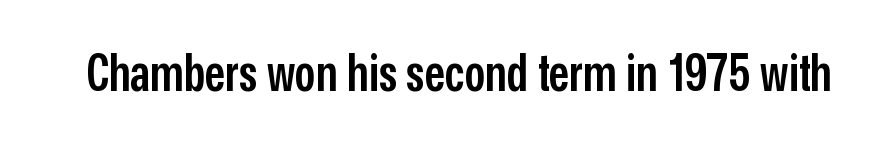
The image shows 51 px semibold, condensed sans-serif type, upright; set normal letter spacing, not underlined; low stroke contrast and a medium x-height.
